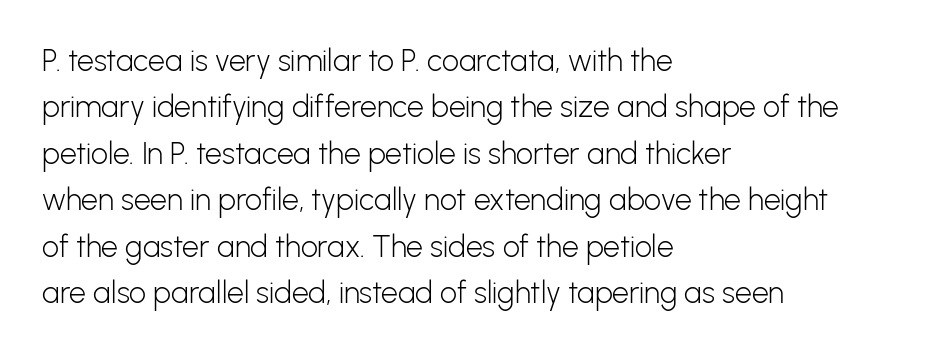
Q: Is the text bold? A: No.
Q: Is the text italic (slanted)? A: No, it is upright.
Q: Is the typeface a serif or a sans-serif typeface? A: Sans-serif.
Q: Is the text underlined? A: No.
Q: How is the paragraph aligned? A: Left-aligned.
Q: Is the spacing between letters normal or unusually wide? A: Normal.
Q: Is the spacing between lines tight, normal or loose? A: Normal.
Q: Width (condensed, normal, or wide)? A: Normal.
Q: Stroke contrast? A: Low.
Q: x-height? A: Medium.
Q: Monospaced? A: No.
